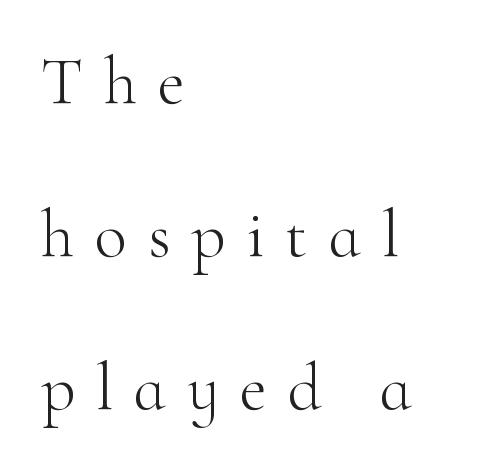
The rag falls on the right side of this text block. Note the varied advance widths — an 'i' is clearly narrower than an 'm'. Letter spacing: wide. Horizontal bands of white between lines are thick stripes.
